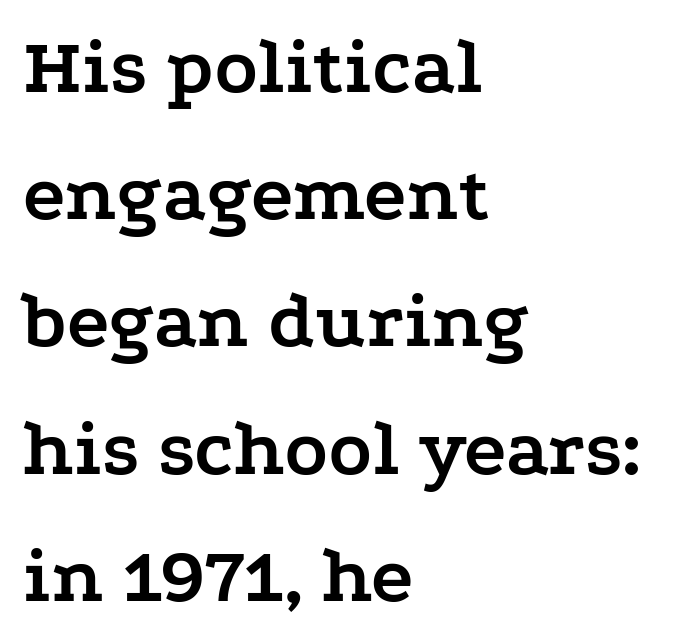
The image shows 80 px semibold, wide serif type, upright; set left-aligned, normal line spacing (1.59x), normal letter spacing, not underlined; low stroke contrast and a medium x-height.
